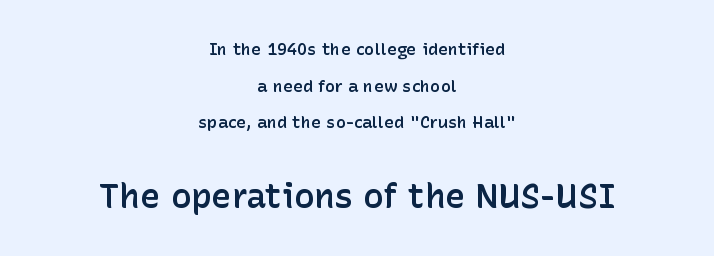
Inter-character spacing is left at the font's built-in metrics. Vertically, the passage feels expansive, rows floating well apart. Emphasis by weight is partial: semibold. The typeface chosen for these lines omits serifs.
